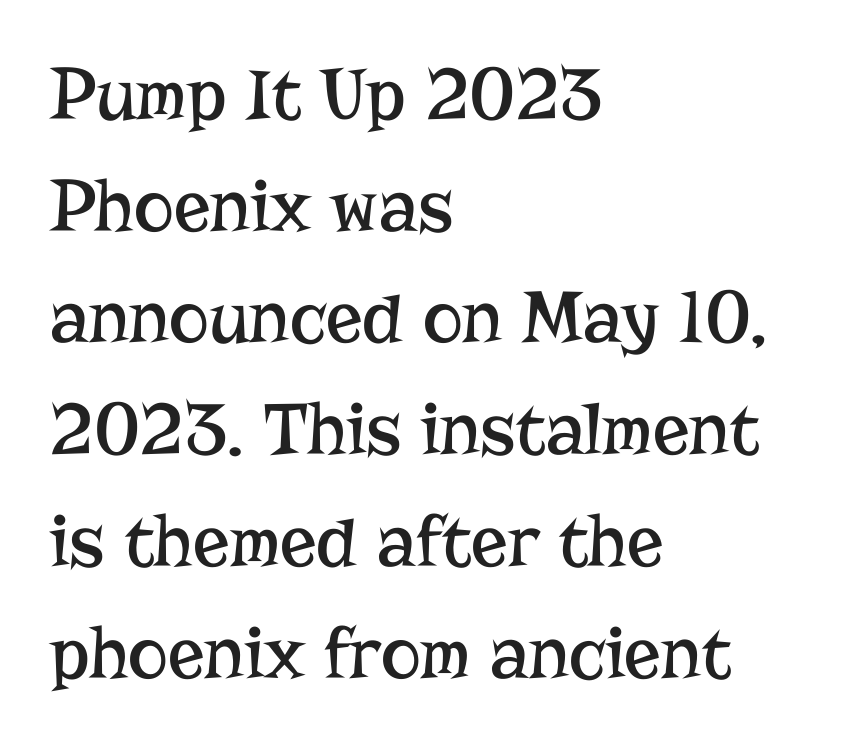
Q: Is the text bold? A: No.
Q: Is the text italic (slanted)? A: No, it is upright.
Q: Is the typeface a serif or a sans-serif typeface? A: Serif.
Q: Is the text underlined? A: No.
Q: How is the paragraph aligned? A: Left-aligned.
Q: Is the spacing between letters normal or unusually wide? A: Normal.
Q: Is the spacing between lines tight, normal or loose? A: Normal.
Q: Width (condensed, normal, or wide)? A: Normal.
Q: Stroke contrast? A: Low.
Q: x-height? A: Medium.
Q: Monospaced? A: No.
